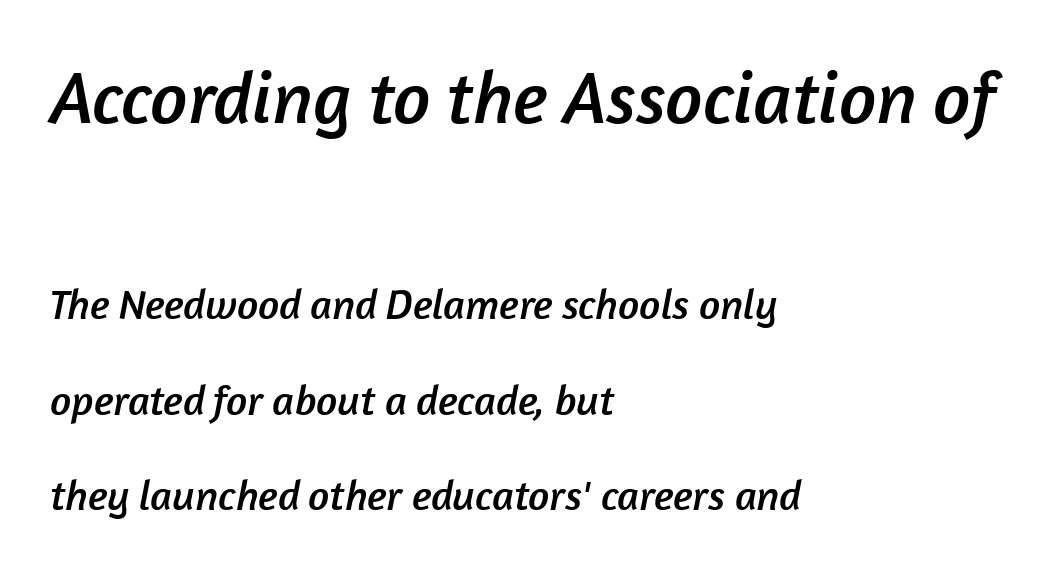
{"serif": "no", "width": "normal", "stroke_contrast": "low", "x_height": "medium", "monospaced": "no", "underline": "no", "align": "left", "line_spacing": "loose", "line_spacing_ratio": 2.28, "letter_spacing": "normal", "letter_spacing_em": 0.0, "larger_block": "first", "size_ratio": 1.76, "glyph_px": 74}
